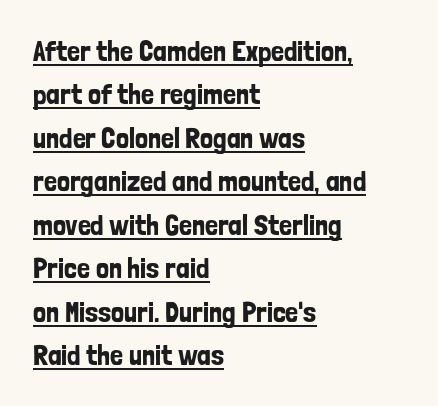
Q: Is the text italic (slanted)? A: No, it is upright.
Q: Is the typeface a serif or a sans-serif typeface? A: Sans-serif.
Q: Is the text underlined? A: Yes.
Q: How is the paragraph aligned? A: Left-aligned.
Q: Is the spacing between letters normal or unusually wide? A: Normal.
Q: Is the spacing between lines tight, normal or loose? A: Normal.
Q: Width (condensed, normal, or wide)? A: Condensed.
Q: Stroke contrast? A: Low.
Q: x-height? A: Medium.
Q: Monospaced? A: No.
